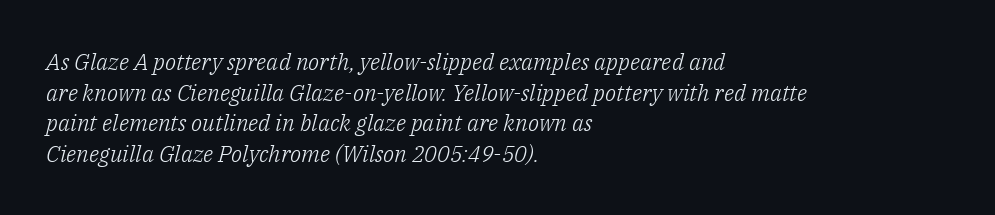
Q: Is the text bold? A: No.
Q: Is the text italic (slanted)? A: Yes, it leans right by about 14 degrees.
Q: Is the text underlined? A: No.
Q: How is the paragraph aligned? A: Left-aligned.
Q: Is the spacing between letters normal or unusually wide? A: Normal.
Q: Is the spacing between lines tight, normal or loose? A: Normal.
